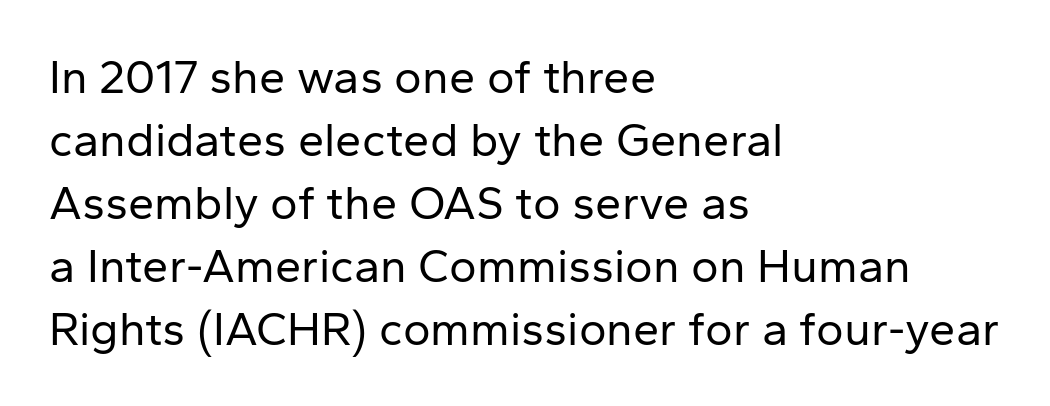
Q: Is the text bold? A: No.
Q: Is the text italic (slanted)? A: No, it is upright.
Q: Is the typeface a serif or a sans-serif typeface? A: Sans-serif.
Q: Is the text underlined? A: No.
Q: How is the paragraph aligned? A: Left-aligned.
Q: Is the spacing between letters normal or unusually wide? A: Normal.
Q: Is the spacing between lines tight, normal or loose? A: Normal.
Q: Width (condensed, normal, or wide)? A: Normal.
Q: Stroke contrast? A: Low.
Q: x-height? A: Medium.
Q: Monospaced? A: No.
